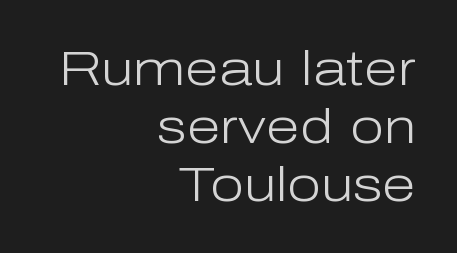
The image shows 49 px light sans-serif type, upright; set right-aligned, line spacing 1.18x, normal letter spacing, not underlined; low stroke contrast and a medium x-height.
